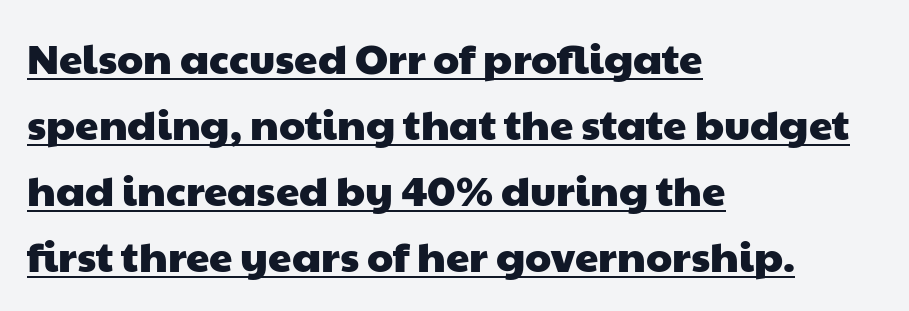
{"serif": "no", "width": "wide", "stroke_contrast": "low", "x_height": "medium", "monospaced": "no", "underline": "yes", "align": "left", "line_spacing": "normal", "line_spacing_ratio": 1.57, "letter_spacing": "normal", "letter_spacing_em": 0.0, "glyph_px": 42}
